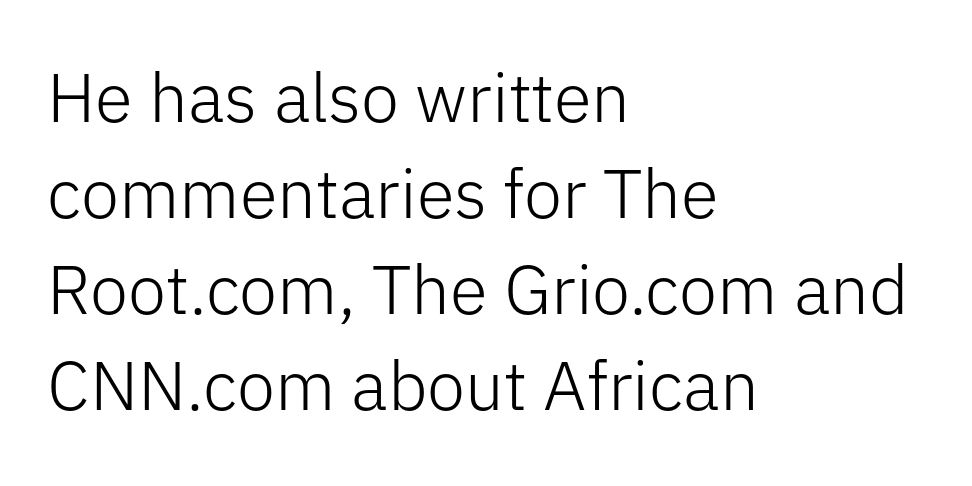
Short and long lines alike share a common starting point at left. Words float on clear page, feet unadorned. Reading down the column, the eye jumps a familiar distance to each next line. The letters stand straight up with perfectly vertical stems. Nothing heavy about these letters — not bold at all.
